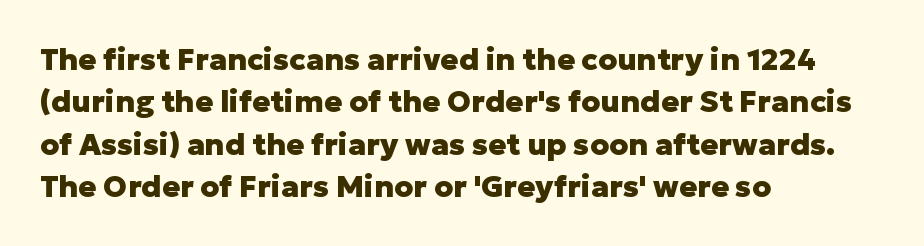
Q: Is the text bold? A: Yes.
Q: Is the text italic (slanted)? A: No, it is upright.
Q: Is the typeface a serif or a sans-serif typeface? A: Sans-serif.
Q: Is the text underlined? A: No.
Q: How is the paragraph aligned? A: Left-aligned.
Q: Is the spacing between letters normal or unusually wide? A: Normal.
Q: Is the spacing between lines tight, normal or loose? A: Normal.
Q: Width (condensed, normal, or wide)? A: Normal.
Q: Stroke contrast? A: Low.
Q: x-height? A: Medium.
Q: Monospaced? A: No.
